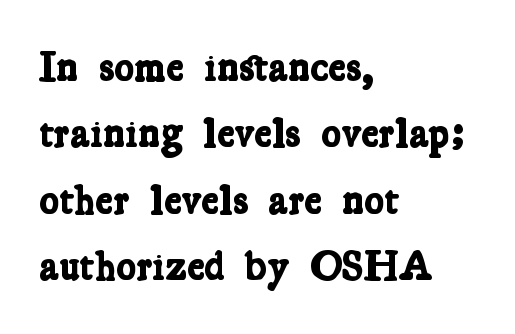
The image shows 42 px bold, condensed serif type; set left-aligned, normal line spacing (1.58x), normal letter spacing, not underlined; low stroke contrast and a medium x-height.
